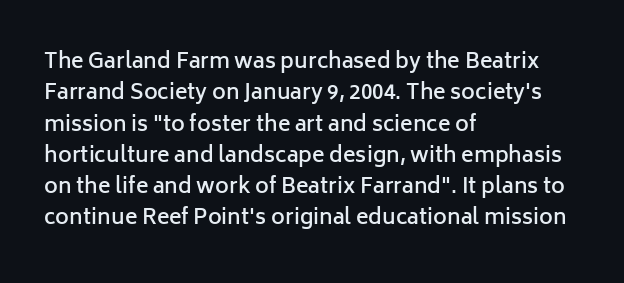
Emphasis by weight is partial: semibold. A typesetter would call this leading conventional body-copy spacing. The rendering keeps characters at their native spacing. This is roman type, the default non-slanted kind. Compared with a centered layout, this one pins lines to the left instead.
